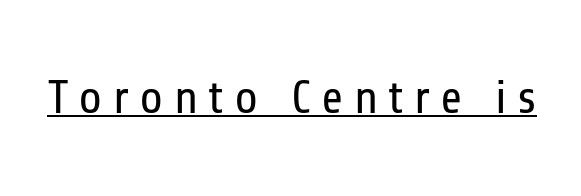
The image shows 48 px regular-weight, condensed sans-serif type, upright; set unusually wide letter spacing (+0.21 em), underlined; low stroke contrast and a medium x-height.
